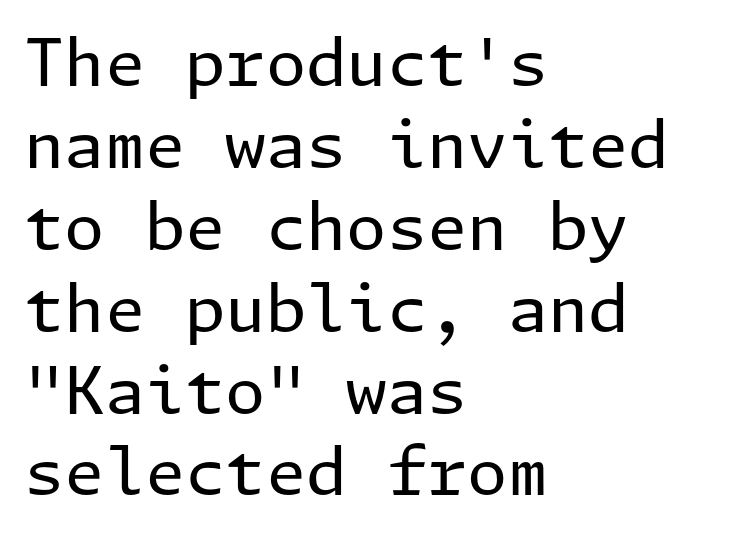
Q: Is the text bold? A: No.
Q: Is the text italic (slanted)? A: No, it is upright.
Q: Is the typeface a serif or a sans-serif typeface? A: Sans-serif.
Q: Is the text underlined? A: No.
Q: How is the paragraph aligned? A: Left-aligned.
Q: Is the spacing between letters normal or unusually wide? A: Normal.
Q: Is the spacing between lines tight, normal or loose? A: Normal.
Q: Width (condensed, normal, or wide)? A: Normal.
Q: Stroke contrast? A: Low.
Q: x-height? A: Medium.
